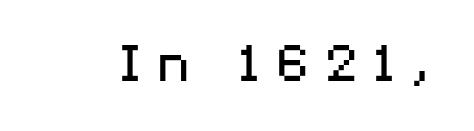
Q: Is the text bold? A: No.
Q: Is the text italic (slanted)? A: No, it is upright.
Q: Is the typeface a serif or a sans-serif typeface? A: Sans-serif.
Q: Is the text underlined? A: No.
Q: Is the spacing between letters normal or unusually wide? A: Unusually wide.
Q: Width (condensed, normal, or wide)? A: Wide.
Q: Stroke contrast? A: Medium.
Q: x-height? A: Medium.
Q: Monospaced? A: No.
